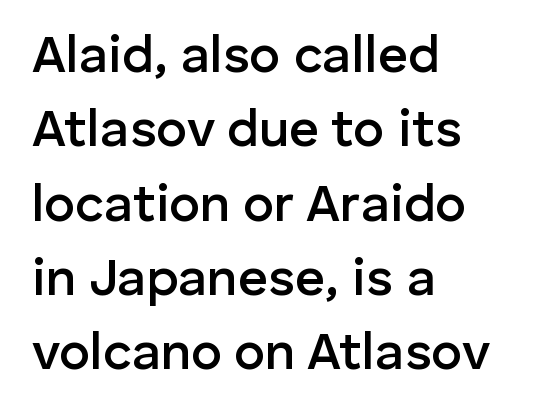
{"serif": "no", "italic": "no", "bold": "semi", "weight": "semibold", "width": "normal", "stroke_contrast": "low", "x_height": "medium", "monospaced": "no", "underline": "no", "align": "left", "line_spacing": "normal", "line_spacing_ratio": 1.43, "letter_spacing": "normal", "letter_spacing_em": 0.0, "glyph_px": 52}
